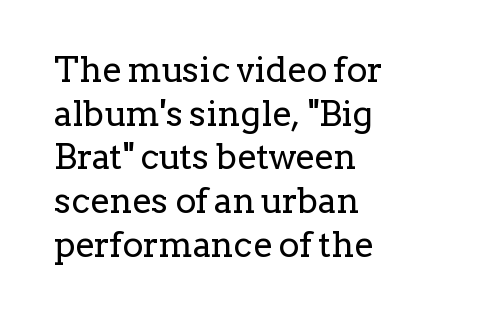
The letters sit at their default tracking, neither squeezed nor spread. Is this a sans? No — the strokes have serifs. The specimen reads as upright at a glance. Quick note: interline space is typical.
